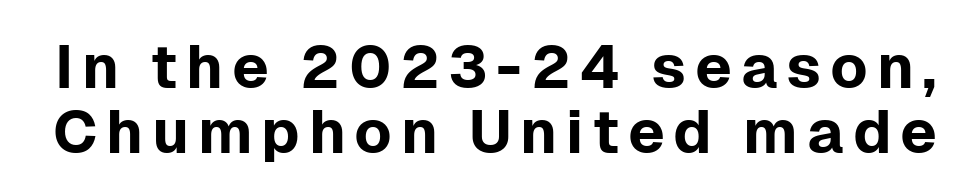
The passage shown is not underscored anywhere. Regarding leading, the lines here are crowded together. The passage shown is typed in a proportional face where columns would drift. Font category for this specimen: sans-serif. A typesetter would mark this as roman, not italic.
